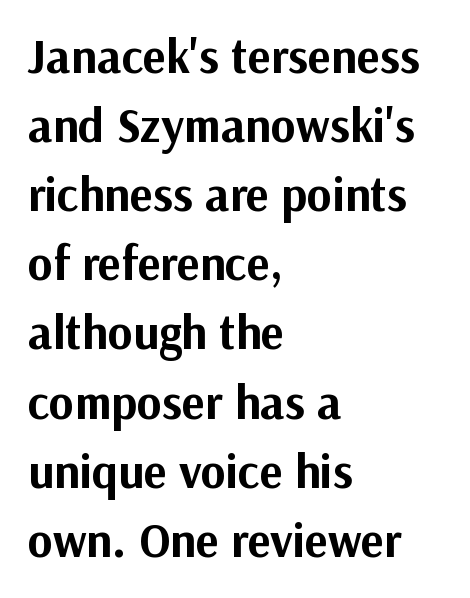
{"serif": "no", "italic": "no", "bold": "yes", "weight": "bold", "width": "normal", "stroke_contrast": "medium", "x_height": "medium", "monospaced": "no", "underline": "no", "align": "left", "line_spacing": "normal", "line_spacing_ratio": 1.44, "letter_spacing": "normal", "letter_spacing_em": 0.0, "glyph_px": 48}
